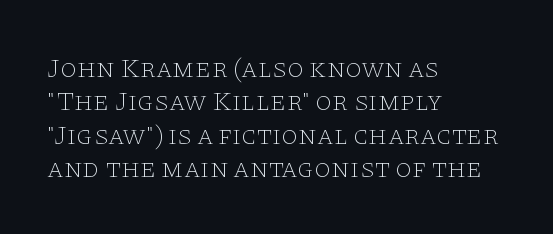
{"italic": "no", "bold": "no", "underline": "no", "align": "left", "line_spacing_ratio": 1.24, "letter_spacing": "normal", "letter_spacing_em": 0.0, "glyph_px": 27}
